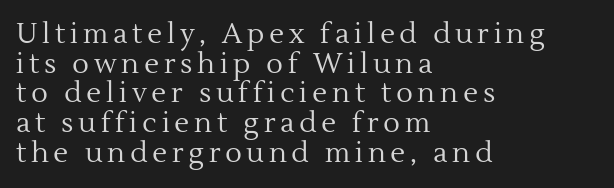
Q: Is the text bold? A: No.
Q: Is the text italic (slanted)? A: No, it is upright.
Q: Is the typeface a serif or a sans-serif typeface? A: Serif.
Q: Is the text underlined? A: No.
Q: How is the paragraph aligned? A: Left-aligned.
Q: Is the spacing between lines tight, normal or loose? A: Tight.
Q: Width (condensed, normal, or wide)? A: Normal.
Q: x-height? A: Medium.
Q: Monospaced? A: No.
